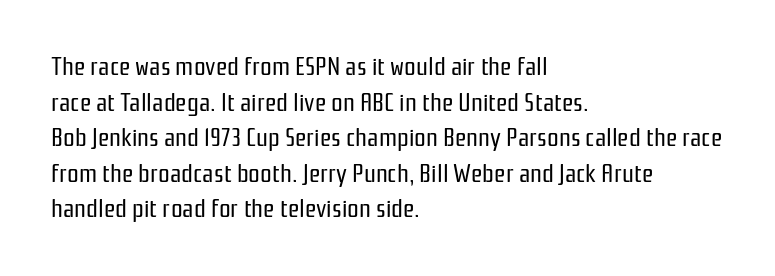
The line texture is even and compact thanks to regular tracking. Honestly, the row spacing looks completely unremarkable. Every row of glyphs begins at an identical x-position on the left. The letters stand straight up with perfectly vertical stems. Stroke thickness stays within the range of a standard reading face or lighter. Unmarked baselines from the first word to the last.
